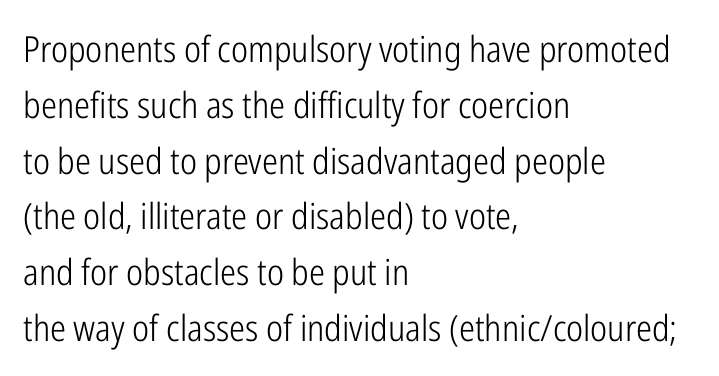
Stems and bowls with no extra thickness — not bold. The designer went with a sans here, leaving each stem footless. The font's upright variant was chosen for this text. The foot of each line stays bare and open. Compared with typical body copy, the letter spacing here is the same.
